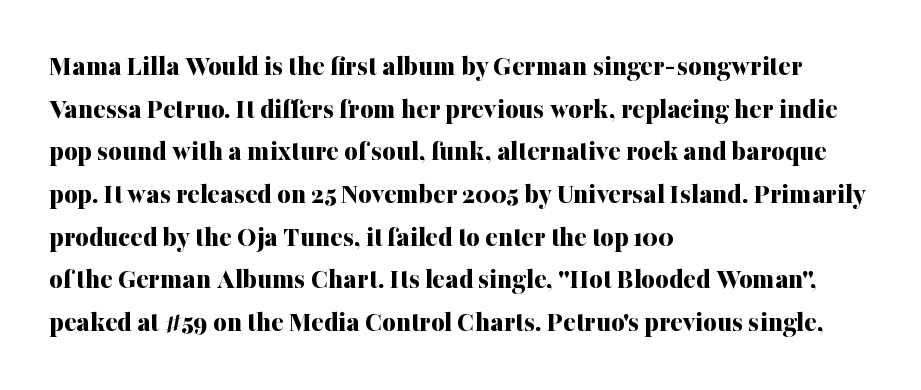
You could not count columns in this text — the font is proportionally spaced. Italic: no, the glyphs are upright roman. Bare-footed words on every line. These lines carry a lot of weight — the face is fully bold.
